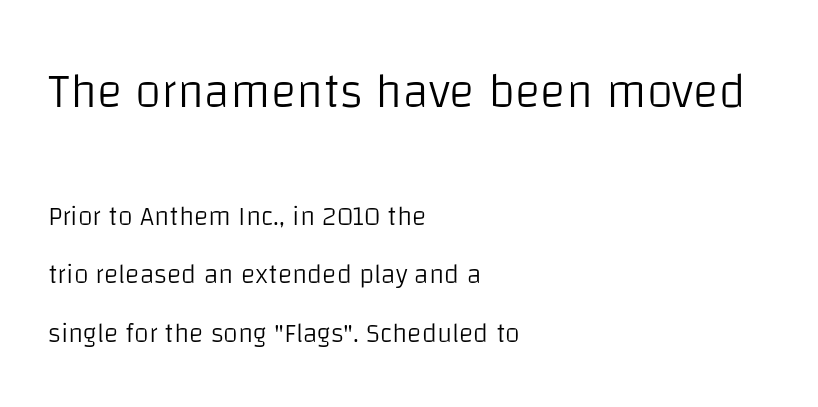
Q: Is the text bold? A: No.
Q: Is the text italic (slanted)? A: No, it is upright.
Q: Is the typeface a serif or a sans-serif typeface? A: Sans-serif.
Q: Is the text underlined? A: No.
Q: How is the paragraph aligned? A: Left-aligned.
Q: Is the spacing between letters normal or unusually wide? A: Normal.
Q: Is the spacing between lines tight, normal or loose? A: Loose.
Q: Which block of text is set in a larger size, the first (top) or the second (bottom)? A: The first (top) one.
Q: Width (condensed, normal, or wide)? A: Normal.
Q: Stroke contrast? A: Low.
Q: x-height? A: Large.
Q: Monospaced? A: No.
